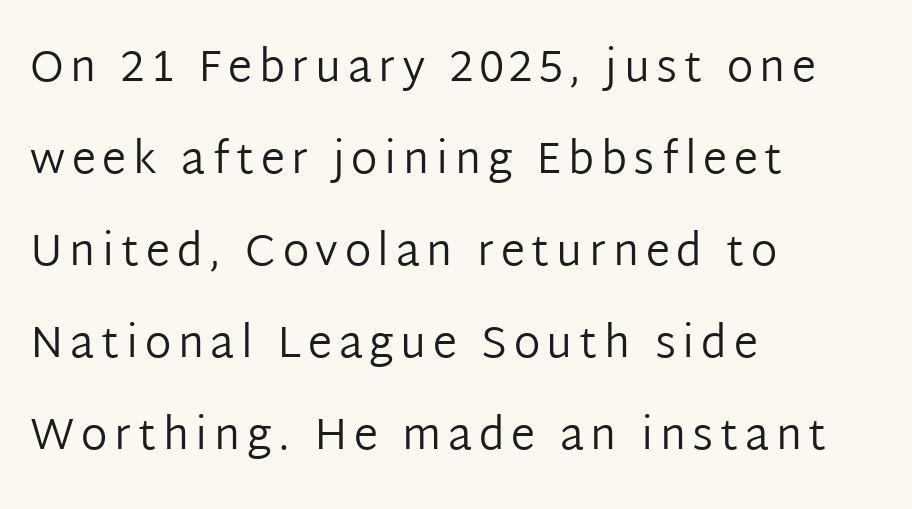
The image shows 44 px regular-weight sans-serif type, upright; set left-aligned, loose line spacing (2.09x), not underlined; low stroke contrast and a medium x-height.
